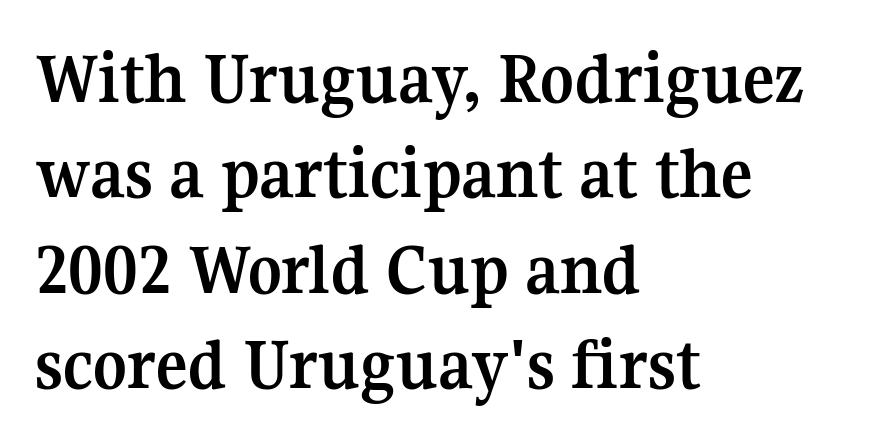
{"serif": "yes", "italic": "no", "bold": "yes", "weight": "semibold", "width": "normal", "stroke_contrast": "medium", "x_height": "medium", "monospaced": "no", "underline": "no", "align": "left", "line_spacing": "normal", "line_spacing_ratio": 1.29, "letter_spacing": "normal", "letter_spacing_em": 0.0, "glyph_px": 74}
